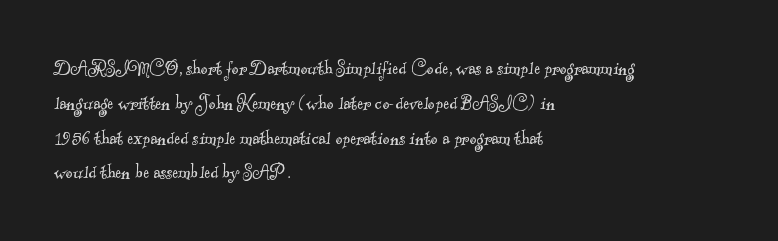
{"bold": "no", "underline": "no", "align": "left", "line_spacing": "normal", "line_spacing_ratio": 1.58, "letter_spacing": "normal", "letter_spacing_em": 0.0, "glyph_px": 22}
